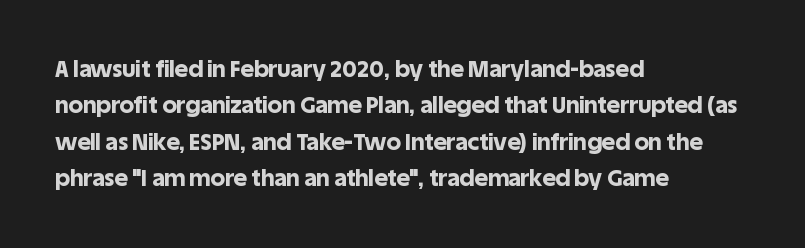
Q: Is the text bold? A: Yes.
Q: Is the text italic (slanted)? A: No, it is upright.
Q: Is the text underlined? A: No.
Q: How is the paragraph aligned? A: Left-aligned.
Q: Is the spacing between letters normal or unusually wide? A: Normal.
Q: Is the spacing between lines tight, normal or loose? A: Normal.
